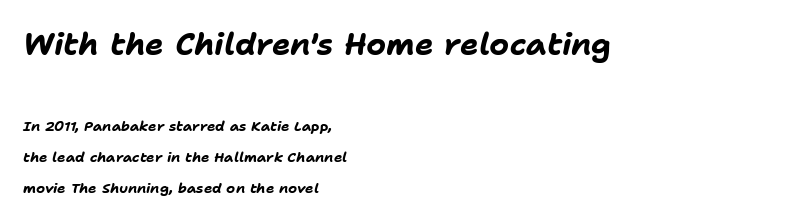
The image shows 31 px bold type, italic (leaning right); set left-aligned, loose line spacing (2.2x), normal letter spacing, not underlined; the first (top) block is 2.21x larger; low stroke contrast and a medium x-height.
